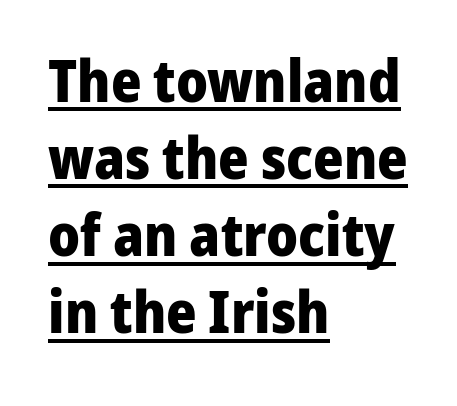
{"serif": "no", "italic": "no", "bold": "yes", "weight": "heavy", "width": "normal", "stroke_contrast": "low", "x_height": "medium", "monospaced": "no", "underline": "yes", "align": "left", "line_spacing": "normal", "line_spacing_ratio": 1.33, "letter_spacing": "normal", "letter_spacing_em": 0.0, "glyph_px": 58}
